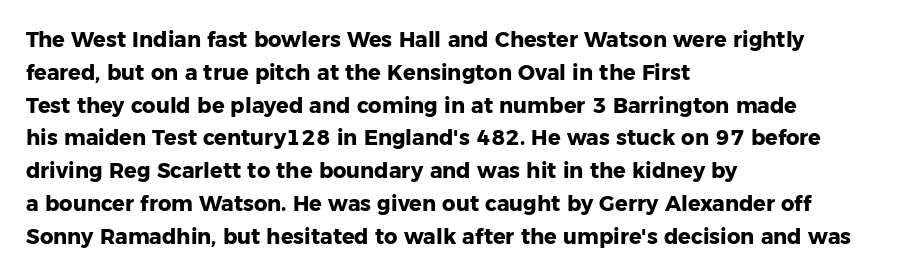
Q: Is the text bold? A: Yes.
Q: Is the text italic (slanted)? A: No, it is upright.
Q: Is the text underlined? A: No.
Q: How is the paragraph aligned? A: Left-aligned.
Q: Is the spacing between letters normal or unusually wide? A: Normal.
Q: Is the spacing between lines tight, normal or loose? A: Normal.
